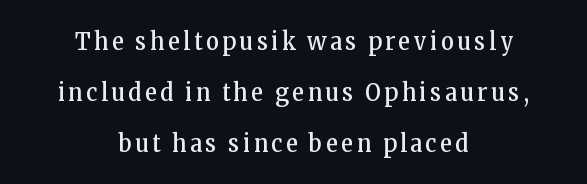
{"italic": "no", "bold": "no", "underline": "no", "align": "center", "line_spacing": "loose", "line_spacing_ratio": 2.04, "glyph_px": 25}
